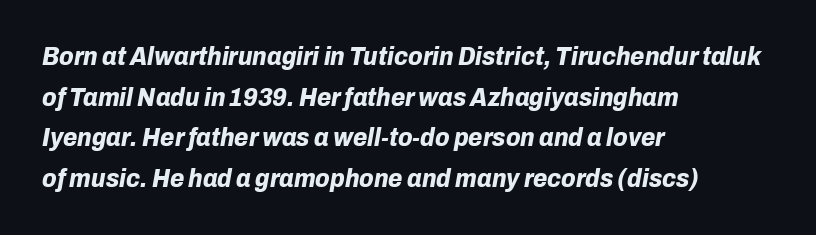
The image shows 26 px bold type, italic (leaning right); set left-aligned, normal line spacing (1.56x), normal letter spacing, not underlined.
